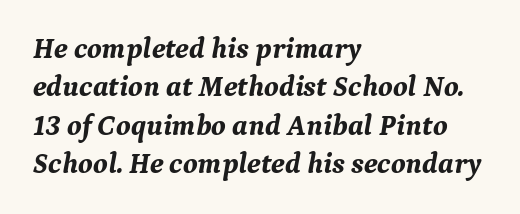
Line spacing here is normal. To sum up the face: it has serifs. Rule under the text: the space is simply empty. This rendering leaves character spacing at its baseline value. Compared with a centered layout, this one pins lines to the left instead.
